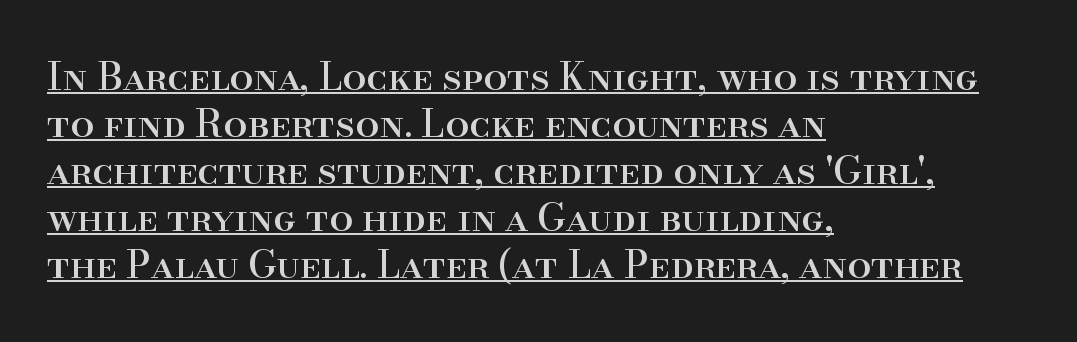
The image shows 38 px serif type, upright; set left-aligned, line spacing 1.24x, normal letter spacing, underlined; high stroke contrast and a small x-height.
